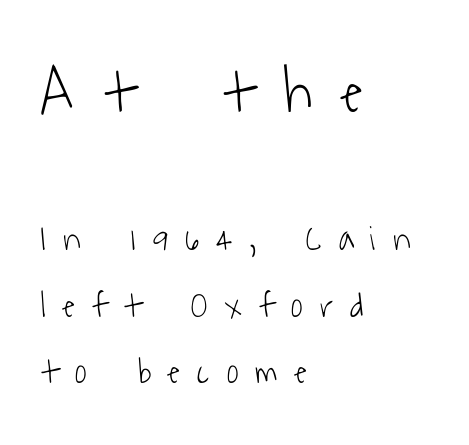
Q: Is the text bold? A: No.
Q: Is the typeface a serif or a sans-serif typeface? A: Sans-serif.
Q: Is the text underlined? A: No.
Q: How is the paragraph aligned? A: Left-aligned.
Q: Is the spacing between letters normal or unusually wide? A: Unusually wide.
Q: Which block of text is set in a larger size, the first (top) or the second (bottom)? A: The first (top) one.
Q: Width (condensed, normal, or wide)? A: Condensed.
Q: Stroke contrast? A: Low.
Q: x-height? A: Medium.
Q: Monospaced? A: No.
